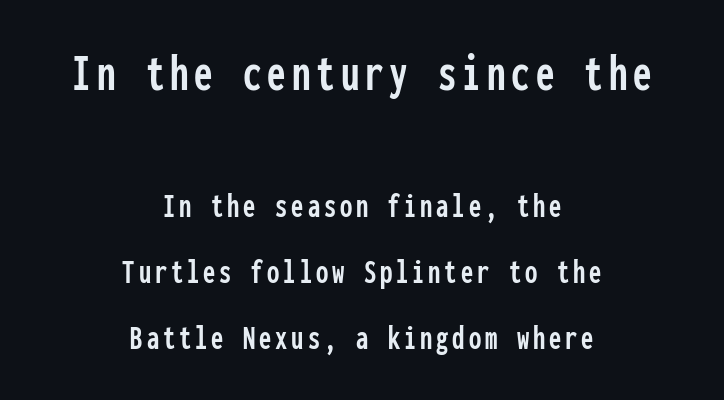
The image shows 53 px condensed sans-serif type, upright, monospaced; set centered, line spacing 1.88x, not underlined; the first (top) block is 1.51x larger; low stroke contrast and a medium x-height.
